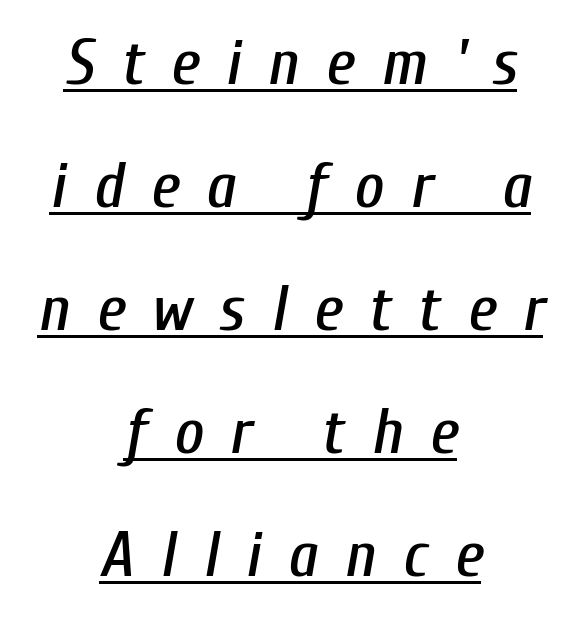
This sample trades compactness for vertical openness between lines. Every row of glyphs is offset so its center matches the block's center. A typesetter would call this proportional, since set widths differ per character. Glyph-to-glyph distance is far greater than everyday printed text.
